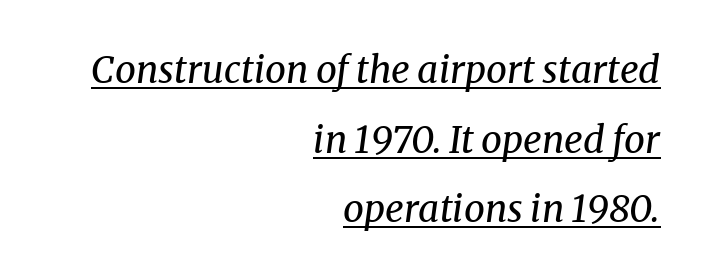
Q: Is the text bold? A: No.
Q: Is the text italic (slanted)? A: Yes, it leans right by about 8 degrees.
Q: Is the typeface a serif or a sans-serif typeface? A: Serif.
Q: Is the text underlined? A: Yes.
Q: How is the paragraph aligned? A: Right-aligned.
Q: Is the spacing between letters normal or unusually wide? A: Normal.
Q: Width (condensed, normal, or wide)? A: Normal.
Q: Stroke contrast? A: Medium.
Q: x-height? A: Medium.
Q: Monospaced? A: No.
